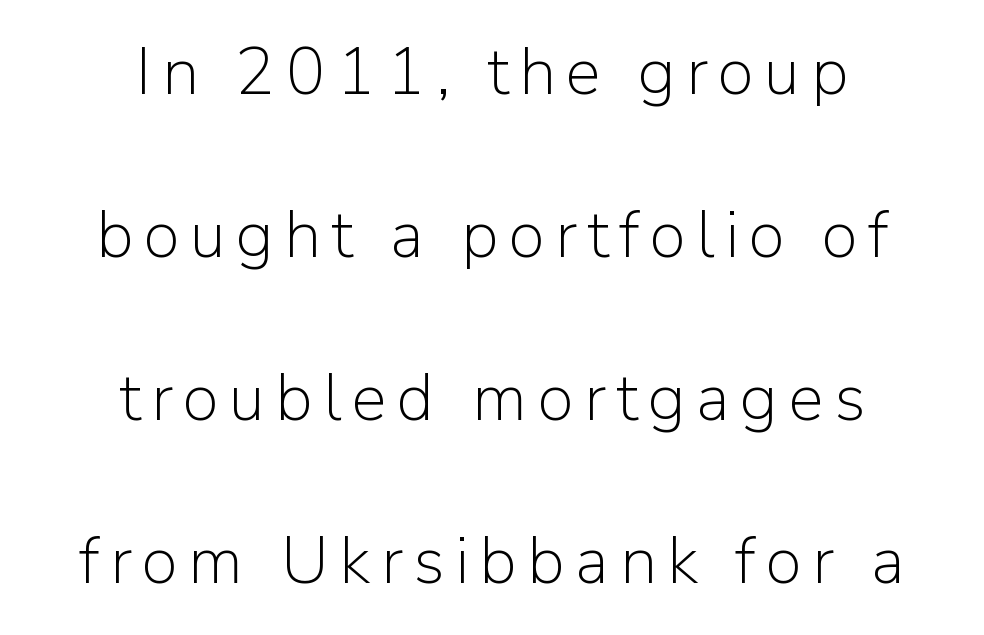
The image shows 66 px light sans-serif type, upright; set centered, loose line spacing (2.47x), not underlined; low stroke contrast and a medium x-height.
